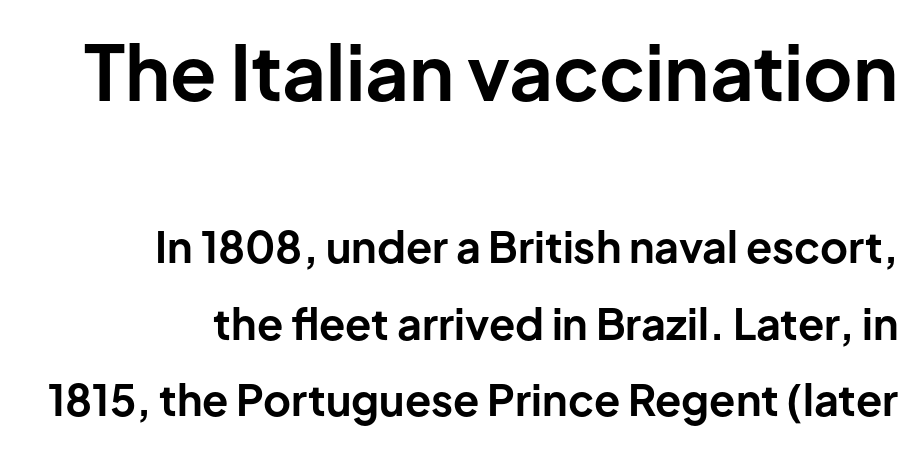
{"serif": "no", "italic": "no", "bold": "yes", "weight": "bold", "width": "normal", "stroke_contrast": "low", "x_height": "medium", "monospaced": "no", "underline": "no", "align": "right", "line_spacing_ratio": 1.78, "letter_spacing": "normal", "letter_spacing_em": 0.0, "larger_block": "first", "size_ratio": 1.77, "glyph_px": 76}
